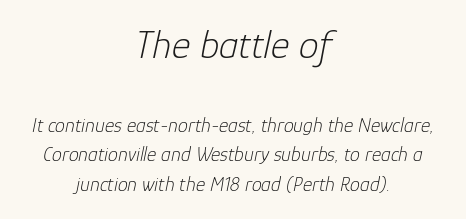
{"italic": "yes", "lean": "right", "slant_degrees": 12, "bold": "no", "weight": "light", "width": "normal", "stroke_contrast": "low", "x_height": "medium", "monospaced": "no", "underline": "no", "align": "center", "line_spacing": "normal", "line_spacing_ratio": 1.49, "letter_spacing": "normal", "letter_spacing_em": 0.0, "larger_block": "first", "size_ratio": 2.0, "glyph_px": 40}
